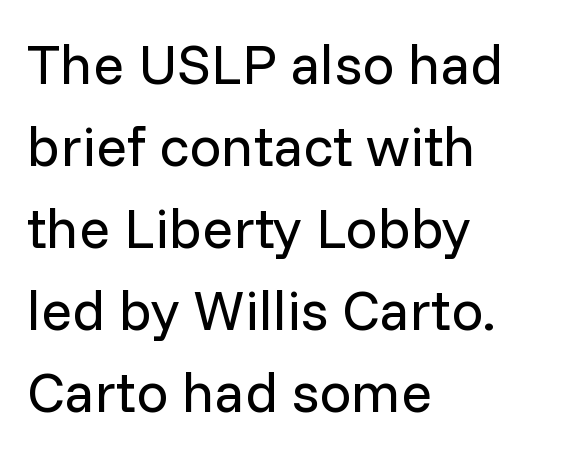
The image shows 57 px regular-weight sans-serif type, upright; set left-aligned, normal line spacing (1.44x), normal letter spacing, not underlined; low stroke contrast and a medium x-height.
